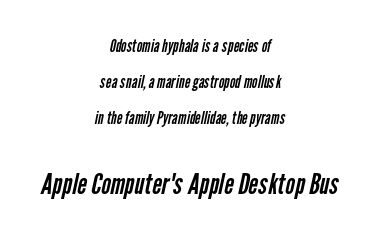
The image shows 29 px regular-weight, condensed sans-serif type; set centered, loose line spacing (2.11x), normal letter spacing, not underlined; the second (bottom) block is 1.71x larger; low stroke contrast and a medium x-height.
